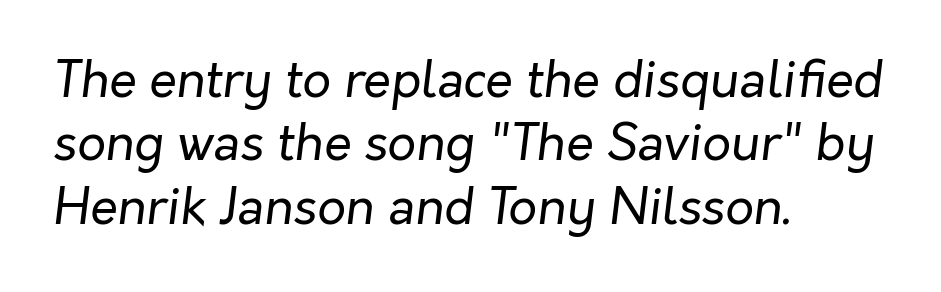
{"italic": "yes", "lean": "right", "slant_degrees": 7, "bold": "no", "weight": "regular", "width": "normal", "stroke_contrast": "low", "x_height": "medium", "monospaced": "no", "underline": "no", "align": "left", "line_spacing": "normal", "line_spacing_ratio": 1.27, "letter_spacing": "normal", "letter_spacing_em": 0.0, "glyph_px": 50}
